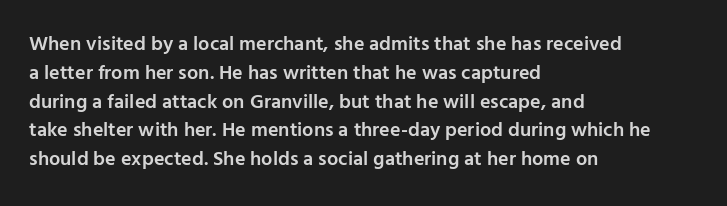
Anything drawn beneath the words? Only blank space. The line-height multiplier appears to be the usual default. Rendered with straight, roman letterforms. Each word holds together tightly as a unit, with standard inter-letter gaps. Every letter is mildly thick-stroked: semibold rather than bold. The paragraph has a hard left edge and a soft right edge.
